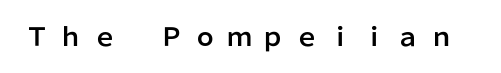
{"italic": "no", "underline": "no", "letter_spacing": "wide", "letter_spacing_em": 0.35, "glyph_px": 25}
